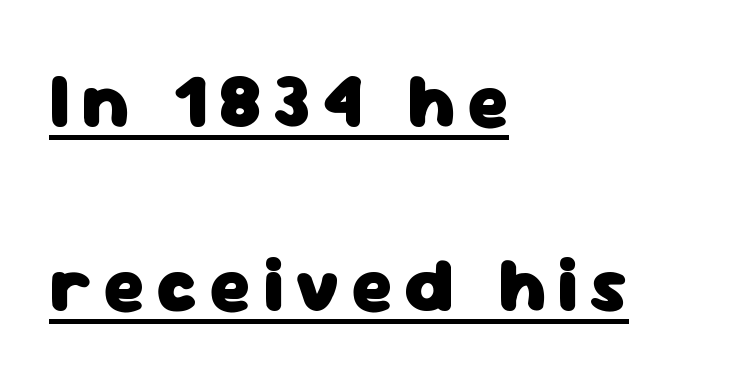
{"serif": "no", "italic": "no", "bold": "yes", "weight": "heavy", "width": "normal", "stroke_contrast": "low", "x_height": "medium", "monospaced": "no", "underline": "yes", "align": "left", "line_spacing": "loose", "line_spacing_ratio": 2.36, "glyph_px": 78}
